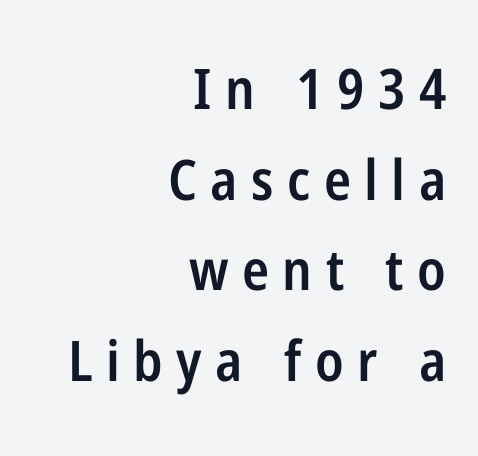
The passage is arranged like a letterhead date or caption credit — flush right. Plain, unruled lines of type. Character widths vary here, with narrow letters taking less room than wide ones. Is the type bold? Partly — it's a semibold, heavier than regular but not fully bold.
